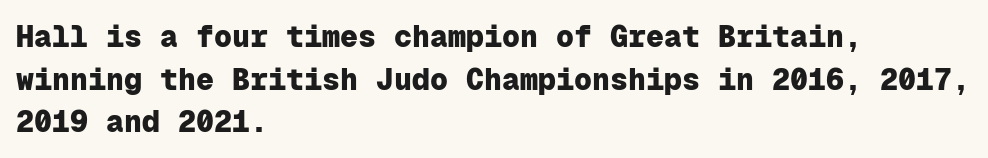
Q: Is the text bold? A: Yes.
Q: Is the text italic (slanted)? A: No, it is upright.
Q: Is the typeface a serif or a sans-serif typeface? A: Sans-serif.
Q: Is the text underlined? A: No.
Q: How is the paragraph aligned? A: Left-aligned.
Q: Is the spacing between letters normal or unusually wide? A: Normal.
Q: Is the spacing between lines tight, normal or loose? A: Normal.
Q: Width (condensed, normal, or wide)? A: Normal.
Q: Stroke contrast? A: Low.
Q: x-height? A: Medium.
Q: Monospaced? A: Yes.
